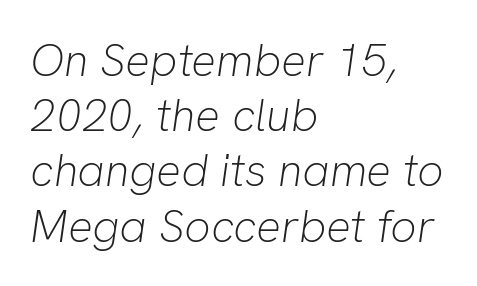
Q: Is the text bold? A: No.
Q: Is the text italic (slanted)? A: Yes, it leans right by about 8 degrees.
Q: Is the text underlined? A: No.
Q: How is the paragraph aligned? A: Left-aligned.
Q: Is the spacing between letters normal or unusually wide? A: Normal.
Q: Width (condensed, normal, or wide)? A: Normal.
Q: Stroke contrast? A: Low.
Q: x-height? A: Medium.
Q: Monospaced? A: No.
